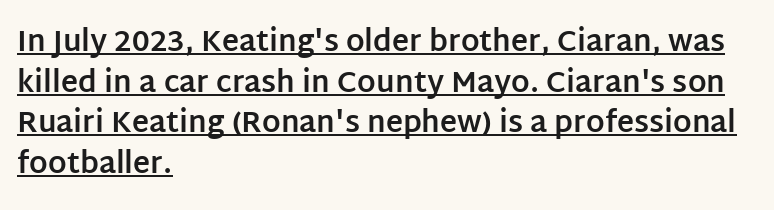
Q: Is the text bold? A: Yes.
Q: Is the text italic (slanted)? A: No, it is upright.
Q: Is the typeface a serif or a sans-serif typeface? A: Sans-serif.
Q: Is the text underlined? A: Yes.
Q: How is the paragraph aligned? A: Left-aligned.
Q: Is the spacing between letters normal or unusually wide? A: Normal.
Q: Is the spacing between lines tight, normal or loose? A: Normal.
Q: Width (condensed, normal, or wide)? A: Normal.
Q: Stroke contrast? A: Low.
Q: x-height? A: Large.
Q: Monospaced? A: No.
